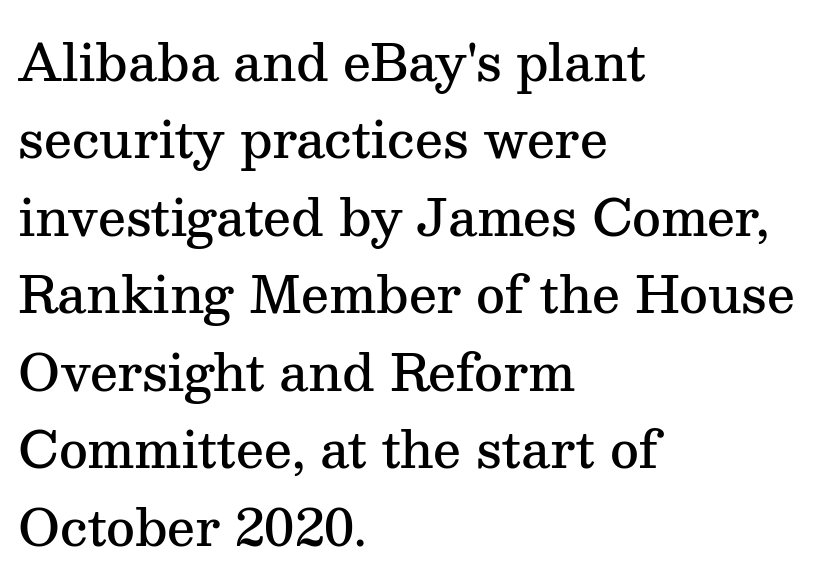
Q: Is the text bold? A: Semi-bold.
Q: Is the text italic (slanted)? A: No, it is upright.
Q: Is the typeface a serif or a sans-serif typeface? A: Serif.
Q: Is the text underlined? A: No.
Q: How is the paragraph aligned? A: Left-aligned.
Q: Is the spacing between letters normal or unusually wide? A: Normal.
Q: Is the spacing between lines tight, normal or loose? A: Normal.
Q: Width (condensed, normal, or wide)? A: Normal.
Q: Stroke contrast? A: Medium.
Q: x-height? A: Medium.
Q: Monospaced? A: No.
